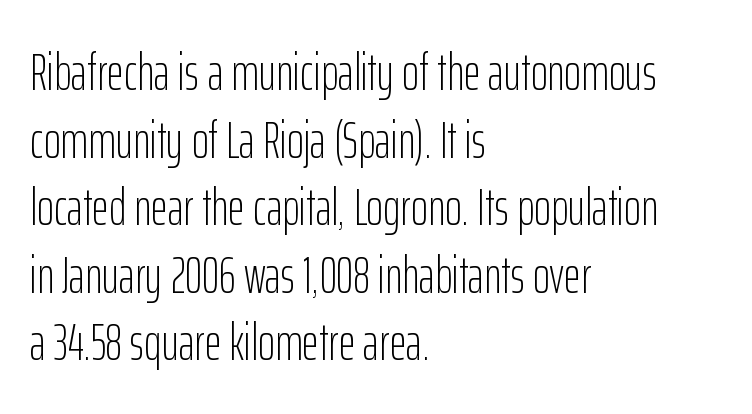
Style check: upright. Bold? No — there's no thickening of the strokes. Each letter keeps its own natural width here, so spacing adapts to shape. Typographically, this falls in the sans-serif category.
